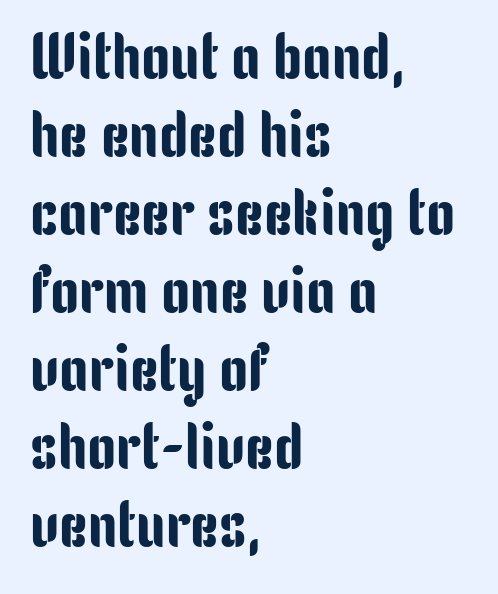
{"serif": "no", "italic": "no", "width": "condensed", "stroke_contrast": "low", "x_height": "medium", "monospaced": "no", "underline": "no", "align": "left", "line_spacing_ratio": 1.2, "letter_spacing": "normal", "letter_spacing_em": 0.0, "glyph_px": 65}
